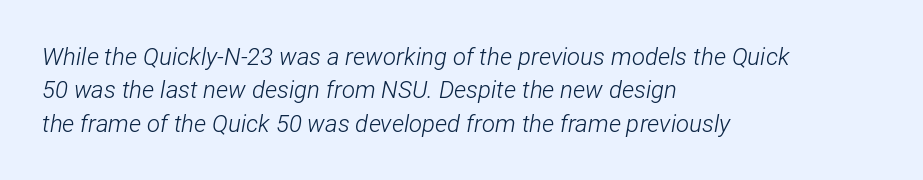
The image shows 24 px text type, italic (leaning right); set left-aligned, normal line spacing (1.39x), normal letter spacing, not underlined.
